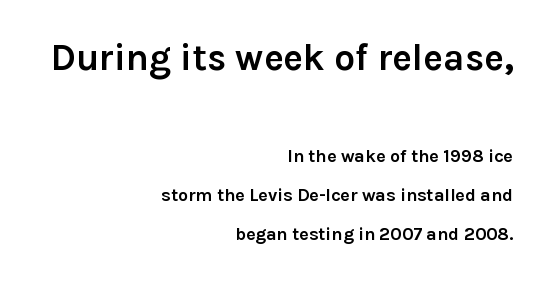
Honestly, the rows look like they've been pulled way apart. Quick note: not italic, upright. Casual observation: everything's shoved over to the right. These lines are rendered in a variable-pitch font. Tracking value appears to be zero — textbook default spacing.
